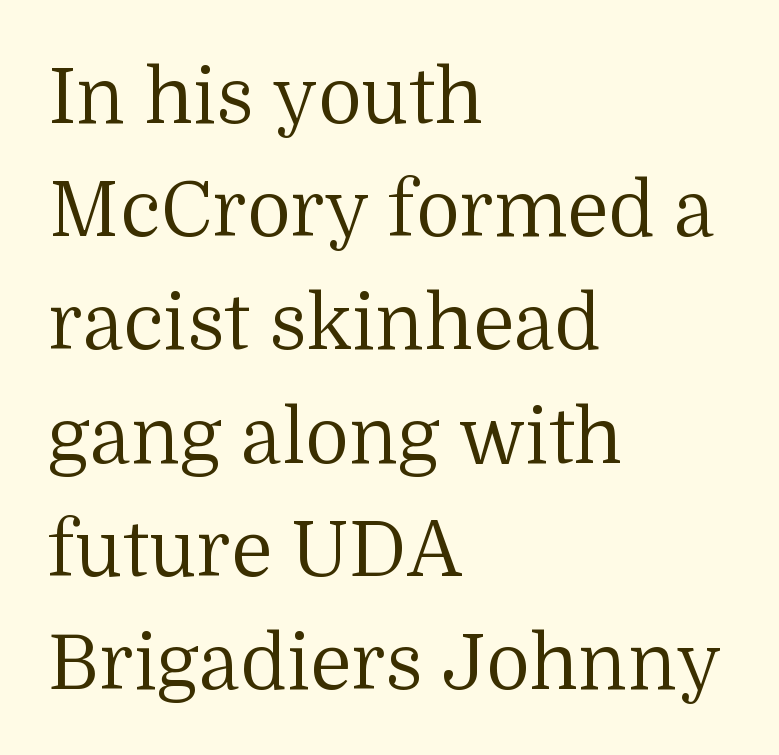
This rendering leaves character spacing at its baseline value. One glance says typical: line gaps are just what's usual. The designer went with a serif here, giving each stem small feet. Caption: face not bold, strokes unweighted.
